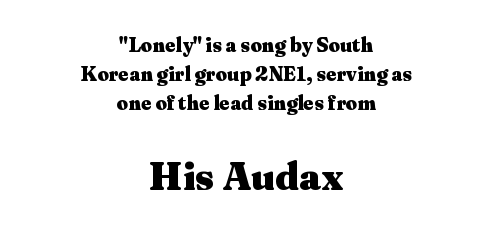
Unlike italic type, these characters show no tilt at all. You get the small type first, then a jump to larger type. Each row of text sits above clean, open space. In terms of leading, this rendering sits right in the middle. The letters carry serifs — small finishing strokes at the ends of their stems.
